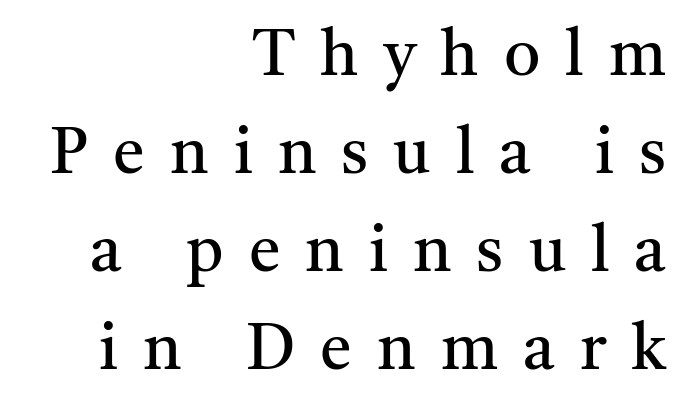
Substantial extra tracking has been applied to these lines. Weight: not bold — regular or lighter. Whoever set this chose a conventional vertical rhythm. Little horizontal feet cap the strokes, marking this as serif type. Designer's note — italics off, roman on.
